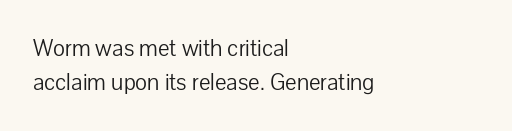
{"italic": "no", "bold": "no", "underline": "no", "align": "left", "line_spacing": "normal", "line_spacing_ratio": 1.49, "letter_spacing": "normal", "letter_spacing_em": 0.0, "glyph_px": 23}
